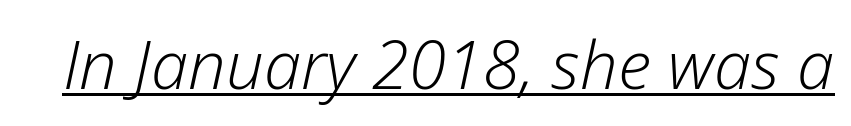
Q: Is the text bold? A: No.
Q: Is the text italic (slanted)? A: Yes, it leans right by about 12 degrees.
Q: Is the text underlined? A: Yes.
Q: Is the spacing between letters normal or unusually wide? A: Normal.
Q: Width (condensed, normal, or wide)? A: Normal.
Q: Stroke contrast? A: Low.
Q: x-height? A: Medium.
Q: Monospaced? A: No.
